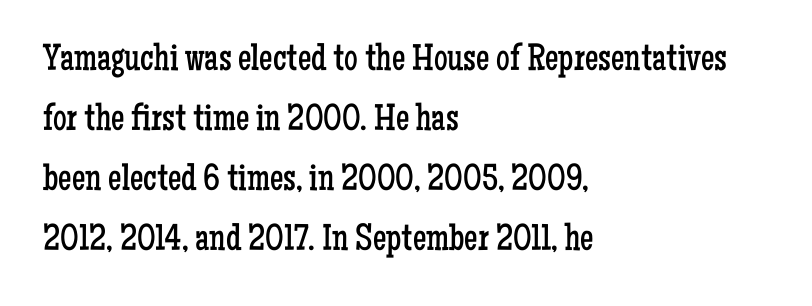
The image shows 38 px regular-weight, condensed serif type, upright; set left-aligned, normal line spacing (1.58x), normal letter spacing, not underlined; low stroke contrast and a medium x-height.
